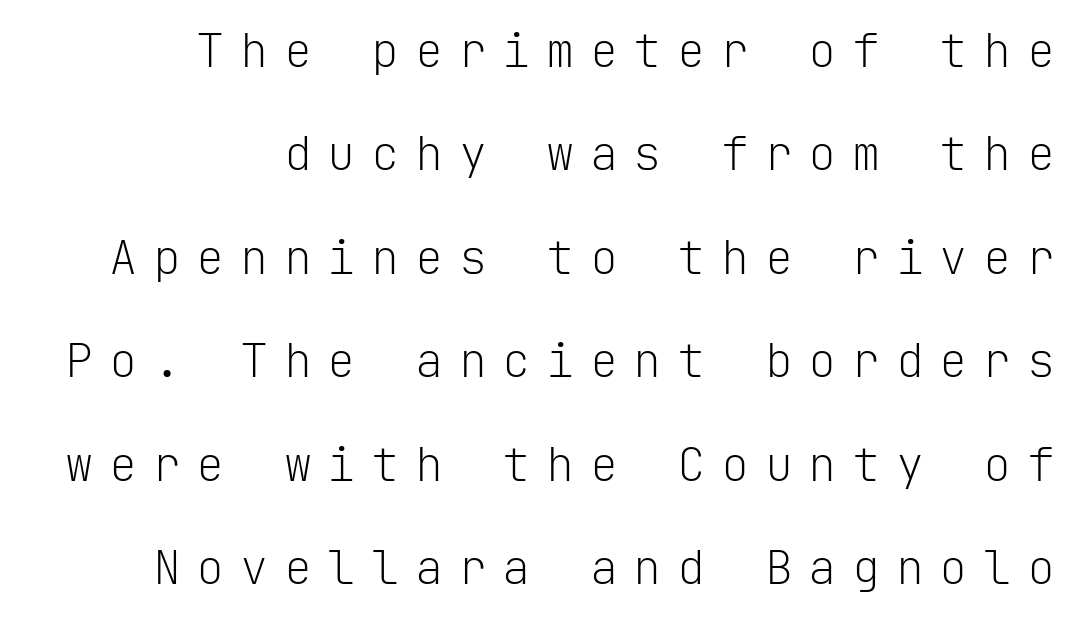
Q: Is the text bold? A: No.
Q: Is the text italic (slanted)? A: No, it is upright.
Q: Is the typeface a serif or a sans-serif typeface? A: Sans-serif.
Q: Is the text underlined? A: No.
Q: How is the paragraph aligned? A: Right-aligned.
Q: Is the spacing between letters normal or unusually wide? A: Unusually wide.
Q: Is the spacing between lines tight, normal or loose? A: Loose.
Q: Width (condensed, normal, or wide)? A: Normal.
Q: Stroke contrast? A: Low.
Q: x-height? A: Medium.
Q: Monospaced? A: Yes.
